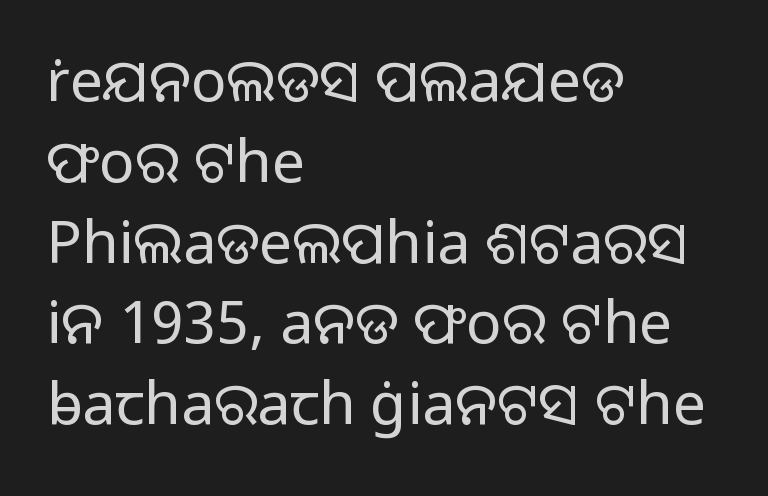
The image shows 59 px light sans-serif type, upright; set left-aligned, normal line spacing (1.37x), normal letter spacing, not underlined; low stroke contrast and a medium x-height.
